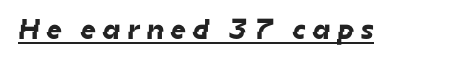
{"serif": "no", "width": "normal", "stroke_contrast": "low", "x_height": "medium", "monospaced": "no", "underline": "yes", "letter_spacing": "wide", "letter_spacing_em": 0.25, "glyph_px": 29}
